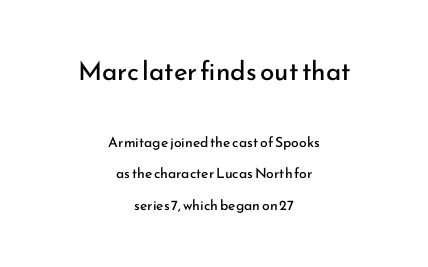
Stroke mass is kept to a normal reading level or below. You could call the tracking neutral — neither tight nor loose. Each new line begins a long way beneath the previous one. Upright lettering throughout. Of the two passages, the one on top uses the larger point size. Leftover space on each line is divided equally before and after the words.
